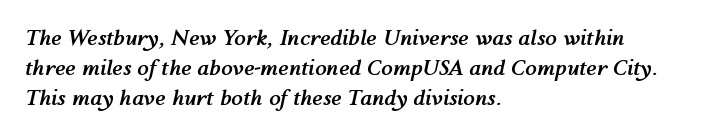
{"italic": "yes", "lean": "right", "slant_degrees": 12, "bold": "yes", "underline": "no", "align": "left", "line_spacing": "normal", "line_spacing_ratio": 1.42, "letter_spacing": "normal", "letter_spacing_em": 0.0, "glyph_px": 21}
